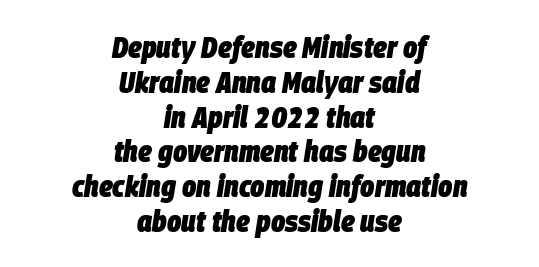
Tall strokes in this sample are angled rather than plumb. A clean baseline with only descenders dipping below it. What weight is shown? A full bold with thick strokes. A typesetter would call this zero additional tracking. Notice how the passage keeps no hard edge, just a central spine.
